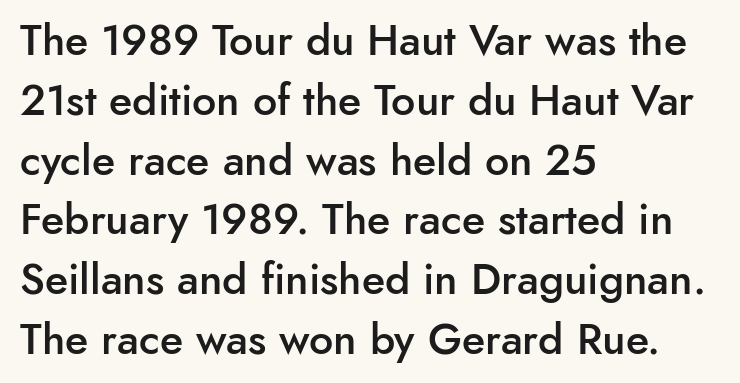
Q: Is the text bold? A: Semi-bold.
Q: Is the text italic (slanted)? A: No, it is upright.
Q: Is the typeface a serif or a sans-serif typeface? A: Sans-serif.
Q: Is the text underlined? A: No.
Q: How is the paragraph aligned? A: Left-aligned.
Q: Is the spacing between letters normal or unusually wide? A: Normal.
Q: Is the spacing between lines tight, normal or loose? A: Normal.
Q: Width (condensed, normal, or wide)? A: Normal.
Q: Stroke contrast? A: Low.
Q: x-height? A: Small.
Q: Monospaced? A: No.
